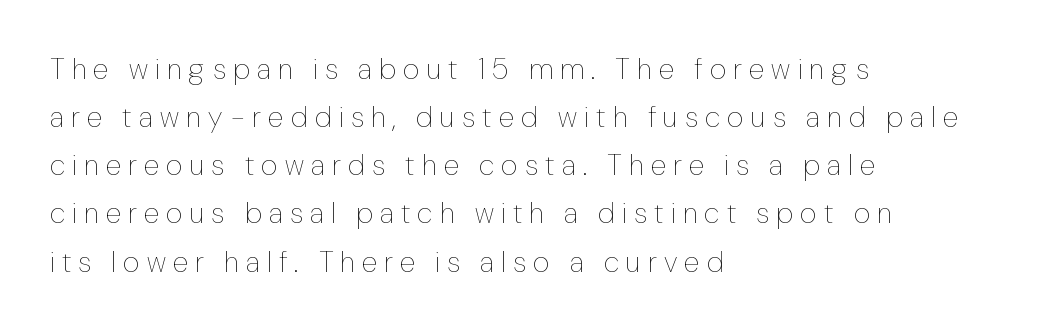
Q: Is the text bold? A: No.
Q: Is the text italic (slanted)? A: No, it is upright.
Q: Is the text underlined? A: No.
Q: How is the paragraph aligned? A: Left-aligned.
Q: Is the spacing between letters normal or unusually wide? A: Unusually wide.
Q: Is the spacing between lines tight, normal or loose? A: Normal.
Q: Width (condensed, normal, or wide)? A: Condensed.
Q: Stroke contrast? A: Low.
Q: x-height? A: Medium.
Q: Monospaced? A: No.
